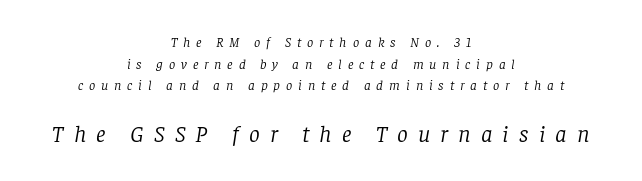
The image shows 24 px text type, italic (leaning right); set centered, normal line spacing (1.55x), unusually wide letter spacing (+0.42 em), not underlined; the second (bottom) block is 1.71x larger.
